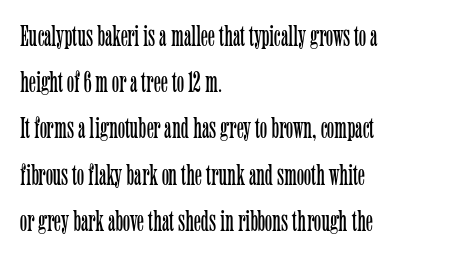
The image shows 30 px light, condensed serif type, upright; set left-aligned, normal line spacing (1.54x), normal letter spacing, not underlined; low stroke contrast and a medium x-height.
